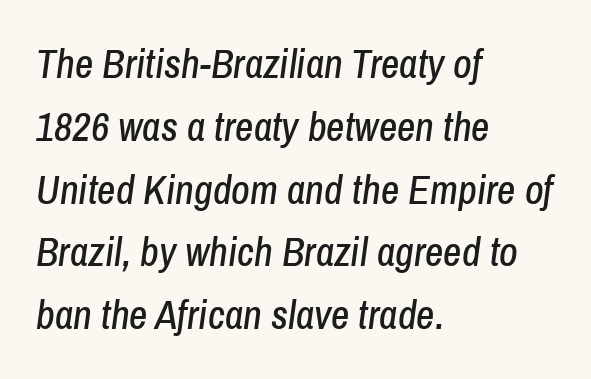
The image shows 40 px condensed type, italic (leaning right); set left-aligned, normal line spacing (1.57x), normal letter spacing, not underlined; low stroke contrast and a medium x-height.
